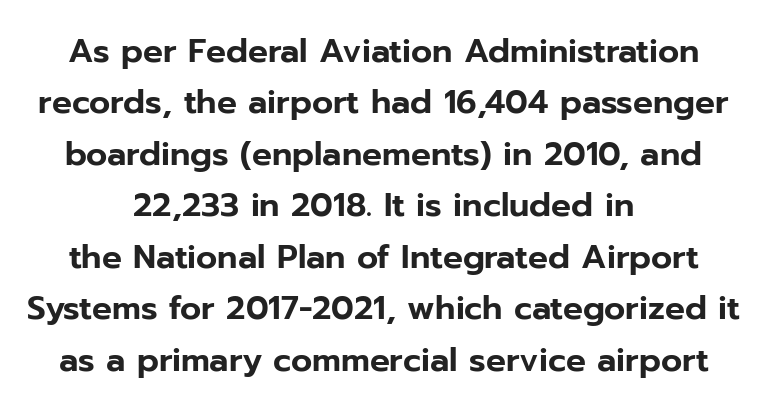
The image shows 33 px sans-serif type, upright; set centered, normal line spacing (1.56x), normal letter spacing, not underlined; low stroke contrast and a medium x-height.
